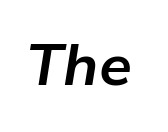
Anything drawn beneath the words? Only blank space. The glyphs have the mass of a bold cut. It's the slanting kind of type. The rendering uses natural spacing where letterforms have individual widths. Caption: standard tracking, unaltered.
